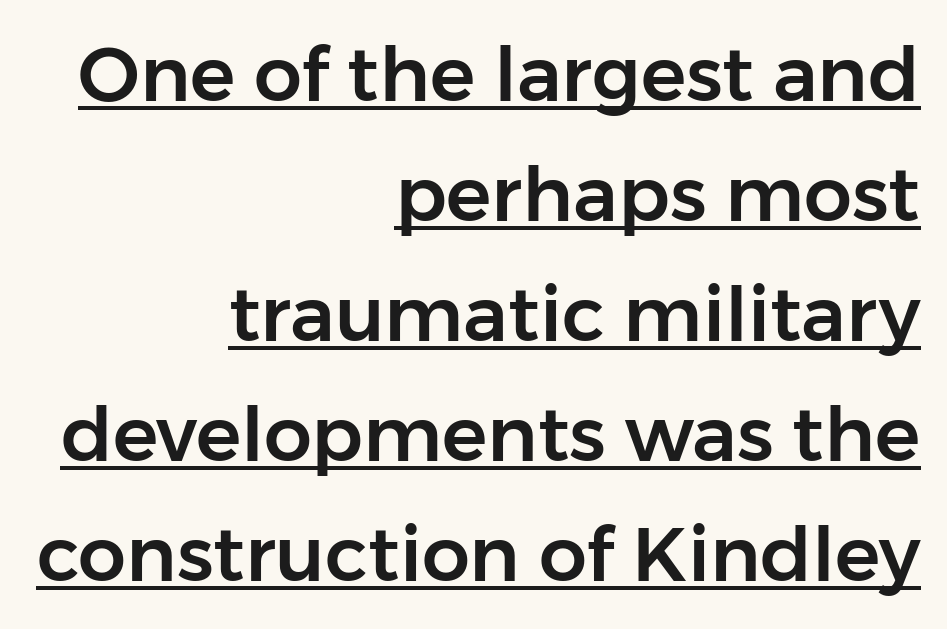
Q: Is the text italic (slanted)? A: No, it is upright.
Q: Is the typeface a serif or a sans-serif typeface? A: Sans-serif.
Q: Is the text underlined? A: Yes.
Q: How is the paragraph aligned? A: Right-aligned.
Q: Is the spacing between letters normal or unusually wide? A: Normal.
Q: Is the spacing between lines tight, normal or loose? A: Normal.
Q: Width (condensed, normal, or wide)? A: Normal.
Q: Stroke contrast? A: Low.
Q: x-height? A: Medium.
Q: Monospaced? A: No.
